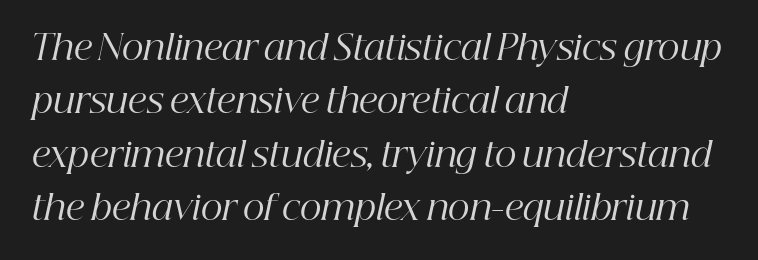
Q: Is the text bold? A: No.
Q: Is the text italic (slanted)? A: Yes, it leans right by about 12 degrees.
Q: Is the typeface a serif or a sans-serif typeface? A: Serif.
Q: Is the text underlined? A: No.
Q: How is the paragraph aligned? A: Left-aligned.
Q: Is the spacing between letters normal or unusually wide? A: Normal.
Q: Is the spacing between lines tight, normal or loose? A: Normal.
Q: Width (condensed, normal, or wide)? A: Normal.
Q: Stroke contrast? A: High.
Q: x-height? A: Medium.
Q: Monospaced? A: No.
